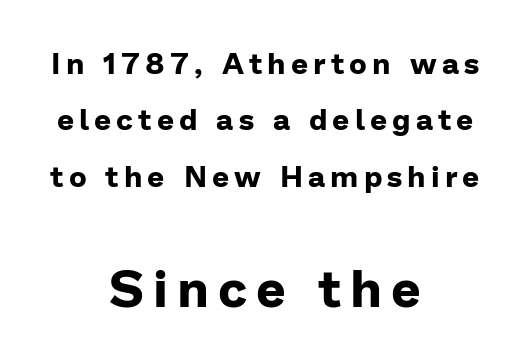
What kind of face is this? One without serifs — a sans. Each letter keeps its own natural width here, so spacing adapts to shape. Notice how the stems are strictly vertical — no italics here. Clear beneath every line of the passage. Teacher's note: observe the equal gaps on both sides — that is centered alignment. Compared with an ordinary text face, these strokes are far heavier — a full bold.
